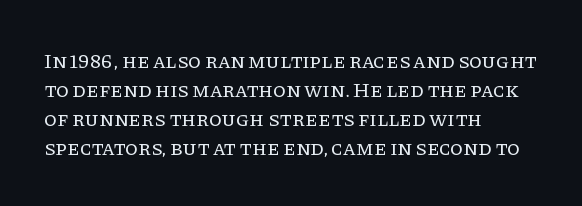
Q: Is the text bold? A: No.
Q: Is the text italic (slanted)? A: No, it is upright.
Q: Is the text underlined? A: No.
Q: How is the paragraph aligned? A: Left-aligned.
Q: Is the spacing between letters normal or unusually wide? A: Normal.
Q: Is the spacing between lines tight, normal or loose? A: Normal.
